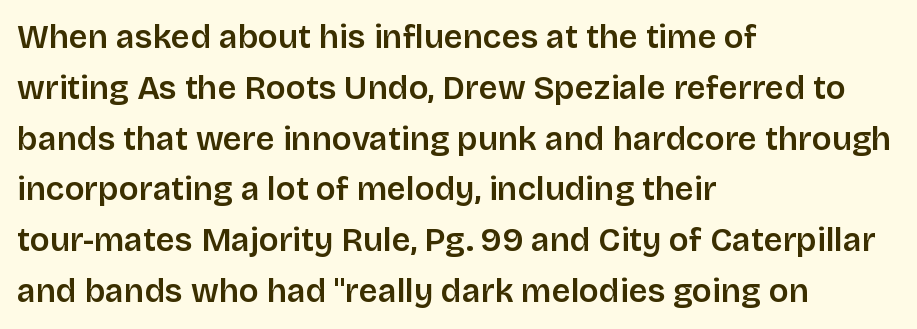
{"serif": "no", "italic": "no", "width": "normal", "stroke_contrast": "low", "x_height": "large", "monospaced": "no", "underline": "no", "align": "left", "line_spacing": "normal", "line_spacing_ratio": 1.54, "letter_spacing": "normal", "letter_spacing_em": 0.0, "glyph_px": 33}
